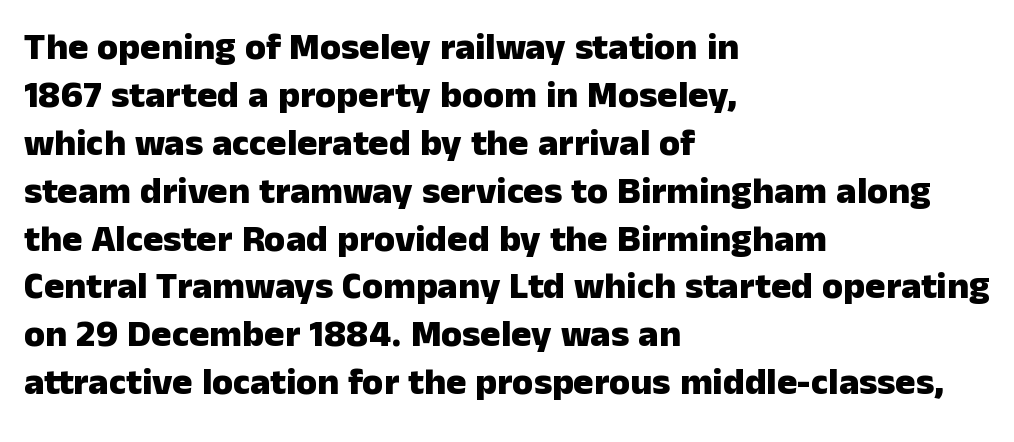
The image shows 38 px heavy sans-serif type, upright; set left-aligned, normal line spacing (1.26x), normal letter spacing, not underlined; low stroke contrast and a medium x-height.
